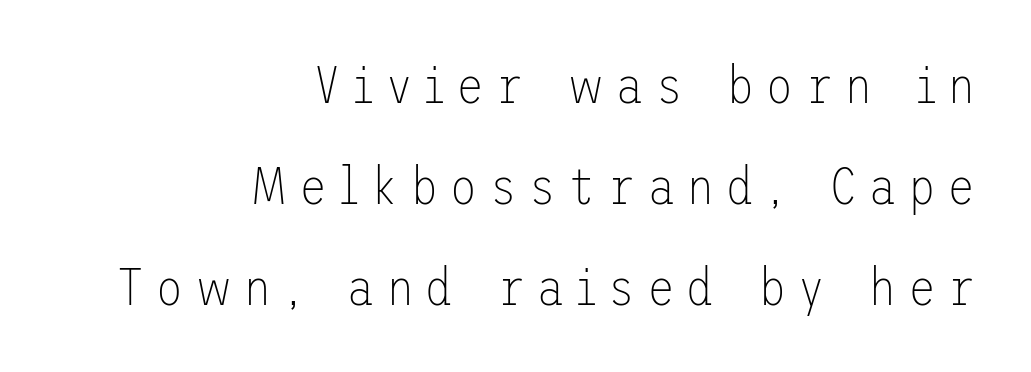
The image shows 52 px thin sans-serif type, upright; set right-aligned, loose line spacing (1.94x), unusually wide letter spacing (+0.21 em), not underlined; low stroke contrast and a medium x-height.
